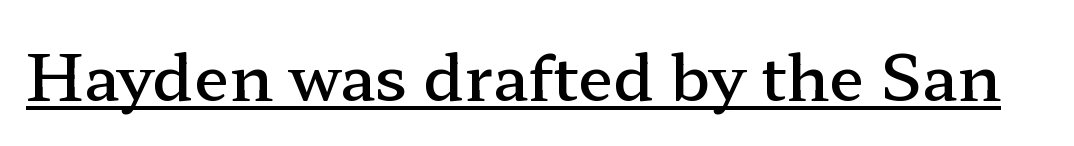
The image shows 64 px semibold, wide serif type, upright; set normal letter spacing, underlined; low stroke contrast and a medium x-height.
